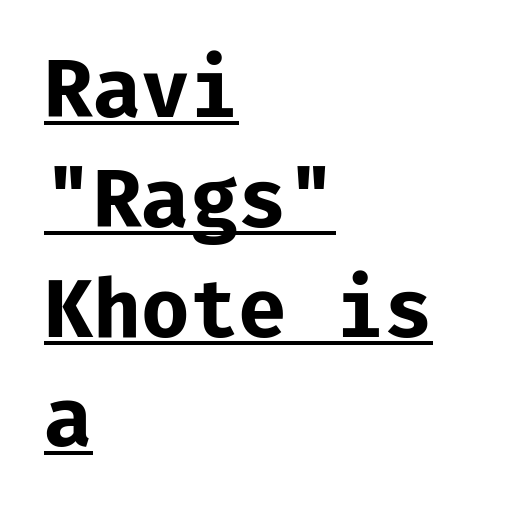
The image shows 79 px bold sans-serif type, upright, monospaced; set left-aligned, normal line spacing (1.39x), normal letter spacing, underlined; low stroke contrast and a medium x-height.
